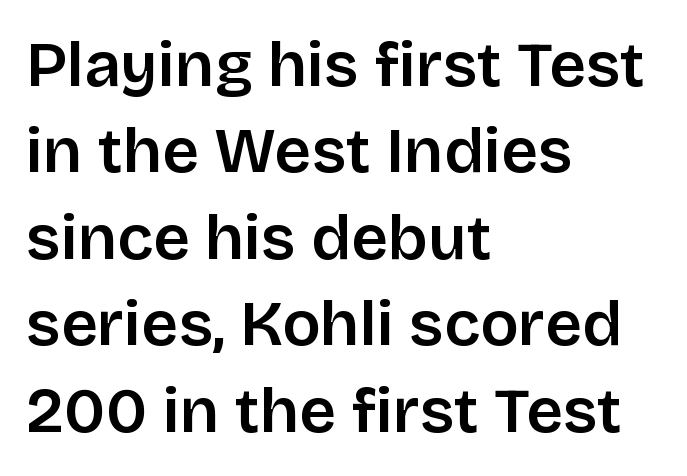
Q: Is the text bold? A: Semi-bold.
Q: Is the text italic (slanted)? A: No, it is upright.
Q: Is the typeface a serif or a sans-serif typeface? A: Sans-serif.
Q: Is the text underlined? A: No.
Q: How is the paragraph aligned? A: Left-aligned.
Q: Is the spacing between letters normal or unusually wide? A: Normal.
Q: Is the spacing between lines tight, normal or loose? A: Normal.
Q: Width (condensed, normal, or wide)? A: Normal.
Q: Stroke contrast? A: Low.
Q: x-height? A: Large.
Q: Monospaced? A: No.
